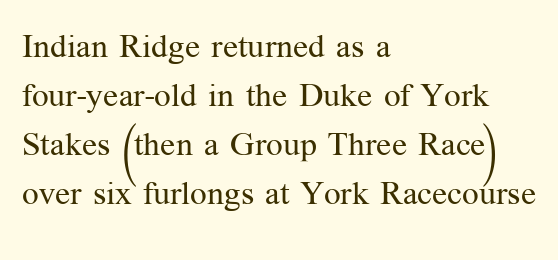
Q: Is the text bold? A: No.
Q: Is the text italic (slanted)? A: No, it is upright.
Q: Is the typeface a serif or a sans-serif typeface? A: Serif.
Q: Is the text underlined? A: No.
Q: How is the paragraph aligned? A: Left-aligned.
Q: Is the spacing between letters normal or unusually wide? A: Normal.
Q: Is the spacing between lines tight, normal or loose? A: Normal.
Q: Width (condensed, normal, or wide)? A: Normal.
Q: Stroke contrast? A: Medium.
Q: x-height? A: Medium.
Q: Monospaced? A: No.
